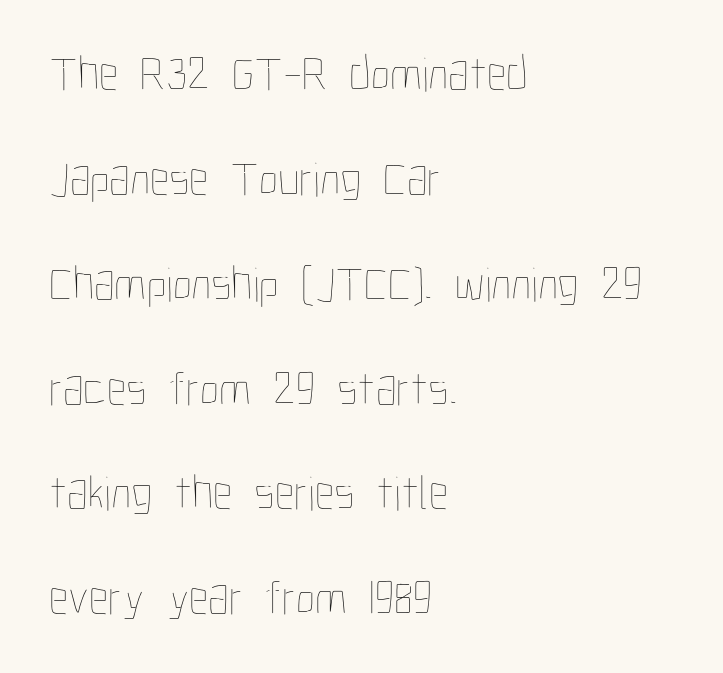
{"italic": "no", "bold": "no", "weight": "thin", "width": "condensed", "stroke_contrast": "low", "x_height": "medium", "monospaced": "no", "underline": "no", "align": "left", "line_spacing": "loose", "line_spacing_ratio": 2.14, "letter_spacing": "normal", "letter_spacing_em": 0.0, "glyph_px": 49}
